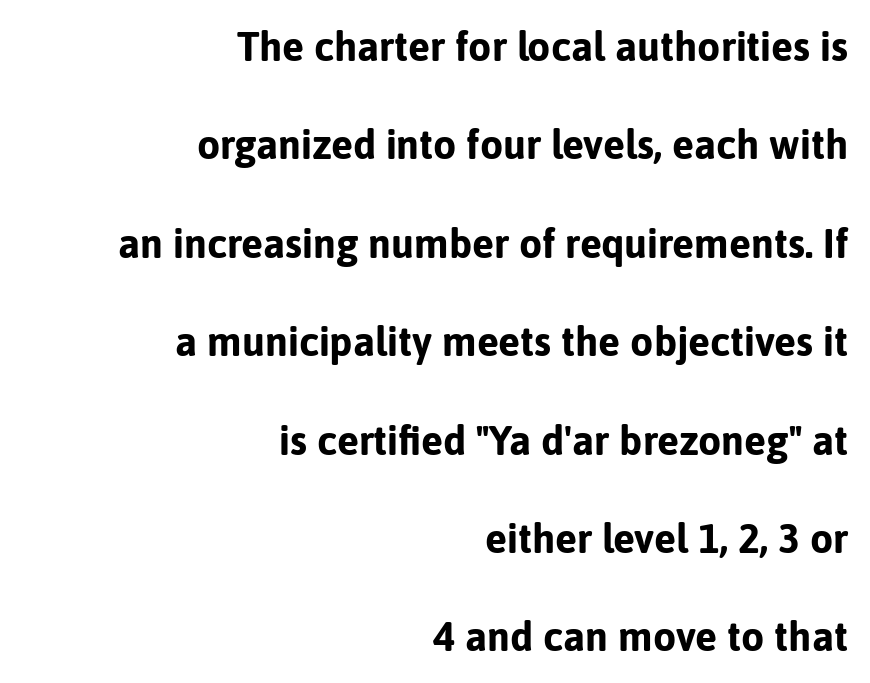
{"serif": "no", "italic": "no", "bold": "yes", "weight": "bold", "width": "normal", "stroke_contrast": "low", "x_height": "medium", "monospaced": "no", "underline": "no", "align": "right", "line_spacing": "loose", "line_spacing_ratio": 2.4, "letter_spacing": "normal", "letter_spacing_em": 0.0, "glyph_px": 41}
